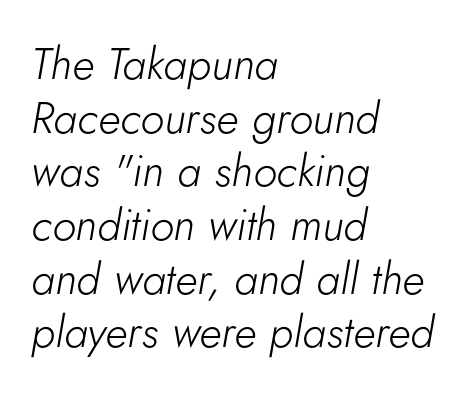
Q: Is the text bold? A: No.
Q: Is the text italic (slanted)? A: Yes, it leans right by about 5 degrees.
Q: Is the text underlined? A: No.
Q: How is the paragraph aligned? A: Left-aligned.
Q: Is the spacing between letters normal or unusually wide? A: Normal.
Q: Width (condensed, normal, or wide)? A: Normal.
Q: Stroke contrast? A: Low.
Q: x-height? A: Small.
Q: Monospaced? A: No.
